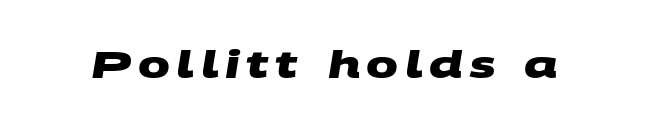
The specimen omits any rule beneath the text block's lines. The typeface chosen for these lines omits serifs. Chunky letters — that's bold for sure. This sample has the flowing, uneven cadence of proportional lettering.
